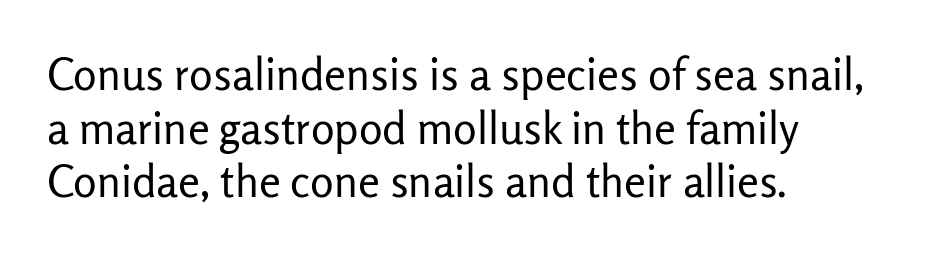
Q: Is the text bold? A: No.
Q: Is the text italic (slanted)? A: No, it is upright.
Q: Is the typeface a serif or a sans-serif typeface? A: Sans-serif.
Q: Is the text underlined? A: No.
Q: How is the paragraph aligned? A: Left-aligned.
Q: Is the spacing between letters normal or unusually wide? A: Normal.
Q: Width (condensed, normal, or wide)? A: Normal.
Q: Stroke contrast? A: Low.
Q: x-height? A: Medium.
Q: Monospaced? A: No.
